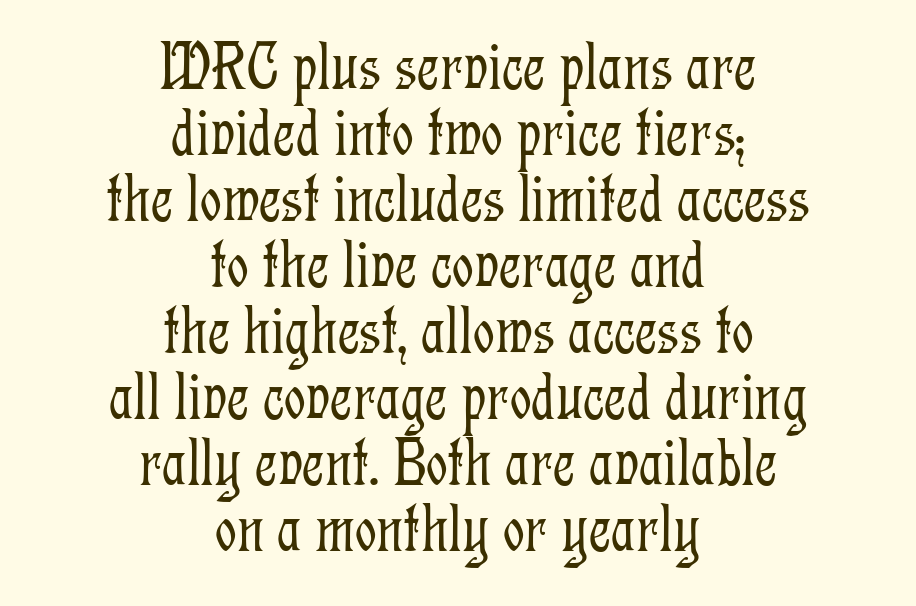
Q: Is the text bold? A: No.
Q: Is the text italic (slanted)? A: No, it is upright.
Q: Is the typeface a serif or a sans-serif typeface? A: Serif.
Q: Is the text underlined? A: No.
Q: How is the paragraph aligned? A: Centered.
Q: Is the spacing between letters normal or unusually wide? A: Normal.
Q: Is the spacing between lines tight, normal or loose? A: Tight.
Q: Width (condensed, normal, or wide)? A: Condensed.
Q: Stroke contrast? A: Low.
Q: x-height? A: Medium.
Q: Monospaced? A: No.
